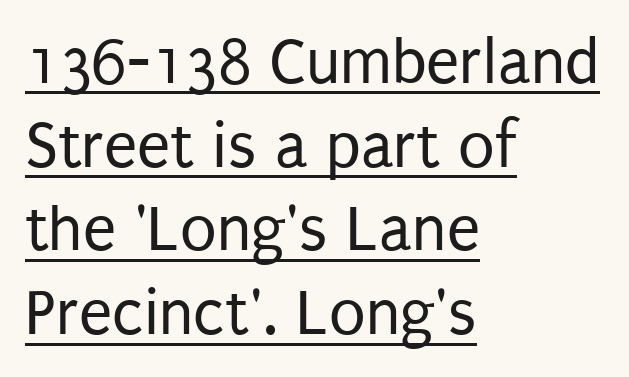
Q: Is the text bold? A: No.
Q: Is the text italic (slanted)? A: No, it is upright.
Q: Is the typeface a serif or a sans-serif typeface? A: Sans-serif.
Q: Is the text underlined? A: Yes.
Q: How is the paragraph aligned? A: Left-aligned.
Q: Is the spacing between letters normal or unusually wide? A: Normal.
Q: Is the spacing between lines tight, normal or loose? A: Normal.
Q: Width (condensed, normal, or wide)? A: Condensed.
Q: Stroke contrast? A: Low.
Q: x-height? A: Large.
Q: Monospaced? A: No.
